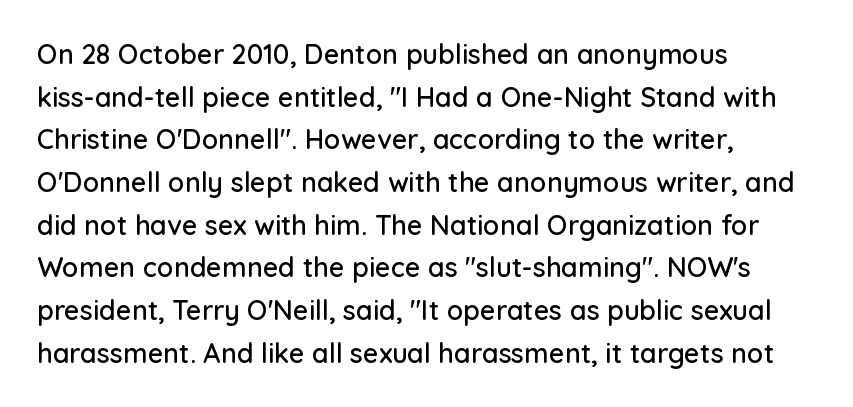
The words here are not underlined. Upright lettering throughout. This rendering leaves character spacing at its baseline value. These lines stack with their left ends in a neat column. Vertical spacing — default.
